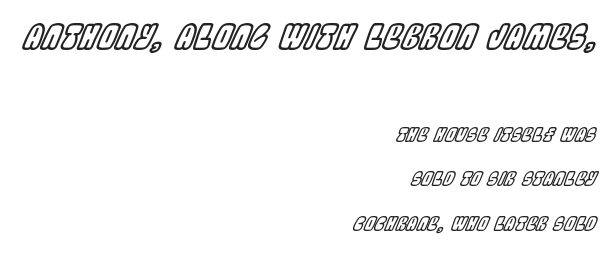
Q: Is the text italic (slanted)? A: Yes, it leans right by about 22 degrees.
Q: Is the text underlined? A: No.
Q: How is the paragraph aligned? A: Right-aligned.
Q: Is the spacing between letters normal or unusually wide? A: Normal.
Q: Is the spacing between lines tight, normal or loose? A: Loose.
Q: Which block of text is set in a larger size, the first (top) or the second (bottom)? A: The first (top) one.
Q: Width (condensed, normal, or wide)? A: Condensed.
Q: x-height? A: Large.
Q: Monospaced? A: No.
